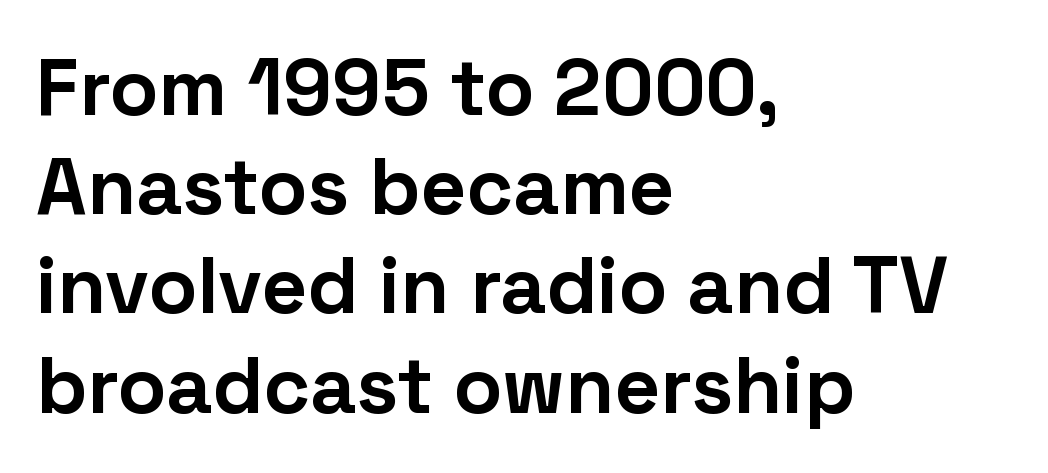
{"serif": "no", "italic": "no", "bold": "yes", "weight": "bold", "width": "normal", "stroke_contrast": "low", "x_height": "medium", "monospaced": "no", "underline": "no", "align": "left", "line_spacing_ratio": 1.24, "letter_spacing": "normal", "letter_spacing_em": 0.0, "glyph_px": 80}
